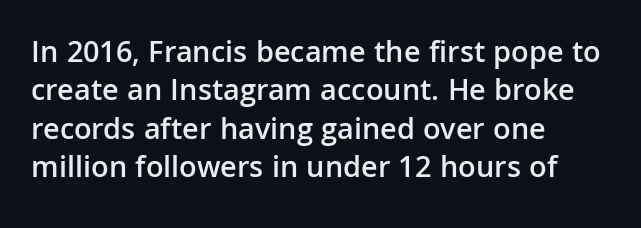
The image shows 31 px semibold sans-serif type, upright; set left-aligned, line spacing 1.24x, normal letter spacing, not underlined; low stroke contrast and a medium x-height.
